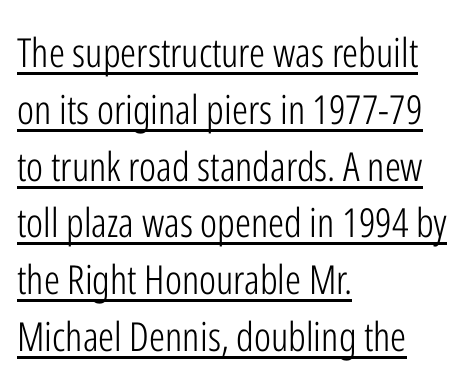
Do the characters align in a grid? No, the font is proportional. The rendering shows plain stroke endings on the letterforms — a sans-serif design. This is not heavy type; no bold has been used. The type is set solid horizontally, with unmodified tracking. The rows are spaced the way most documents space them. This rendering features underlined lettering.
